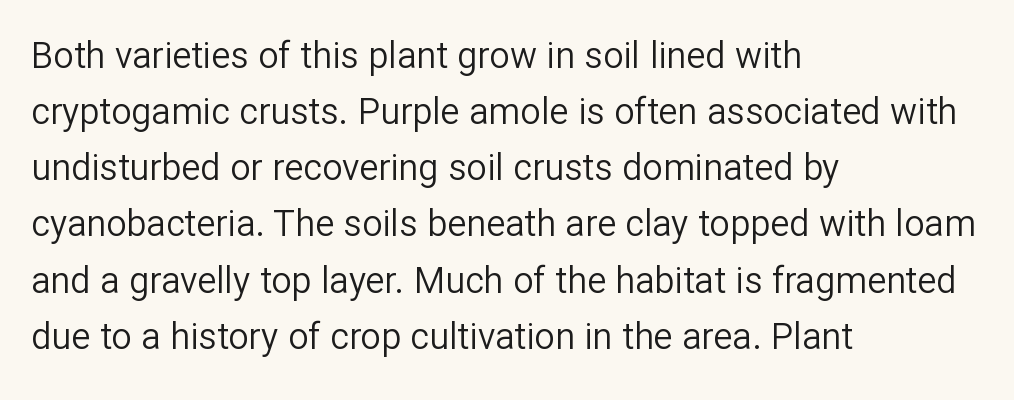
{"serif": "no", "italic": "no", "bold": "no", "weight": "regular", "width": "normal", "stroke_contrast": "low", "x_height": "medium", "monospaced": "no", "underline": "no", "align": "left", "line_spacing": "normal", "line_spacing_ratio": 1.56, "letter_spacing": "normal", "letter_spacing_em": 0.0, "glyph_px": 36}
